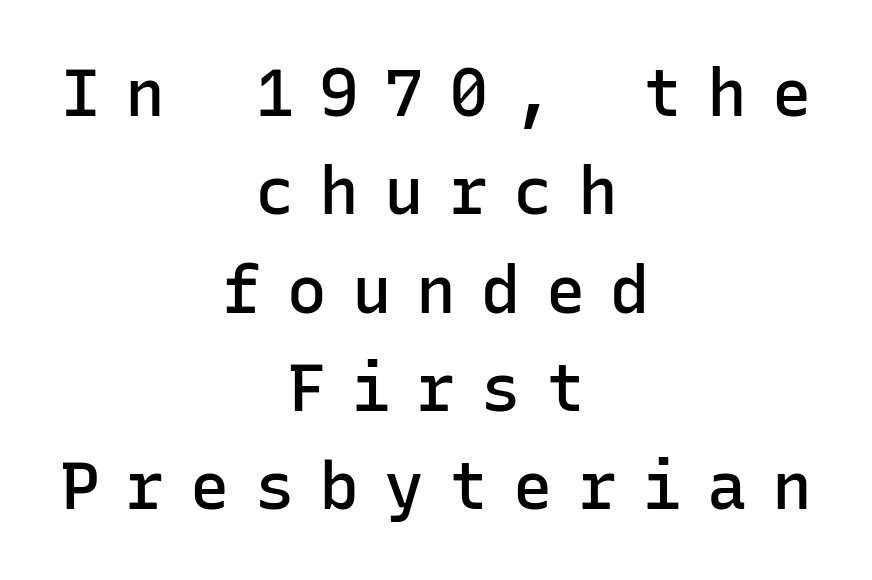
The image shows 66 px semibold sans-serif type, upright, monospaced; set centered, normal line spacing (1.49x), unusually wide letter spacing (+0.38 em), not underlined; low stroke contrast and a medium x-height.
